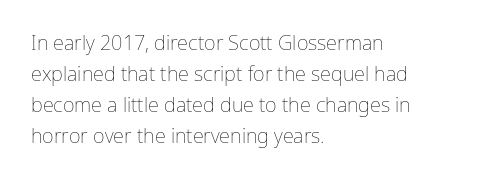
Q: Is the text bold? A: No.
Q: Is the text italic (slanted)? A: No, it is upright.
Q: Is the text underlined? A: No.
Q: How is the paragraph aligned? A: Left-aligned.
Q: Is the spacing between letters normal or unusually wide? A: Normal.
Q: Is the spacing between lines tight, normal or loose? A: Normal.
